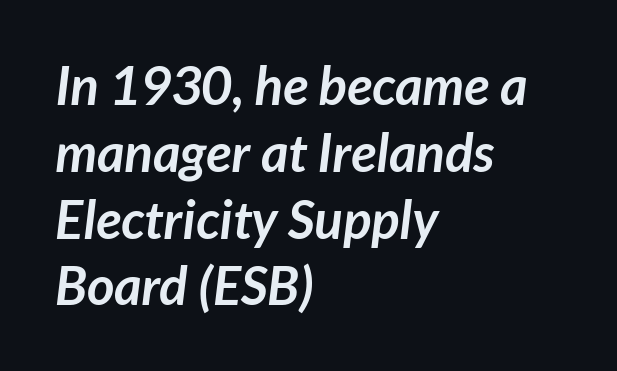
{"serif": "no", "bold": "yes", "weight": "semibold", "width": "normal", "stroke_contrast": "low", "x_height": "medium", "monospaced": "no", "underline": "no", "align": "left", "line_spacing": "normal", "line_spacing_ratio": 1.26, "letter_spacing": "normal", "letter_spacing_em": 0.0, "glyph_px": 53}
